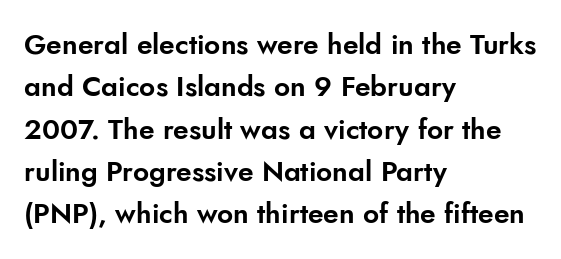
The image shows 28 px sans-serif type, upright; set left-aligned, normal line spacing (1.51x), normal letter spacing, not underlined; low stroke contrast and a small x-height.
